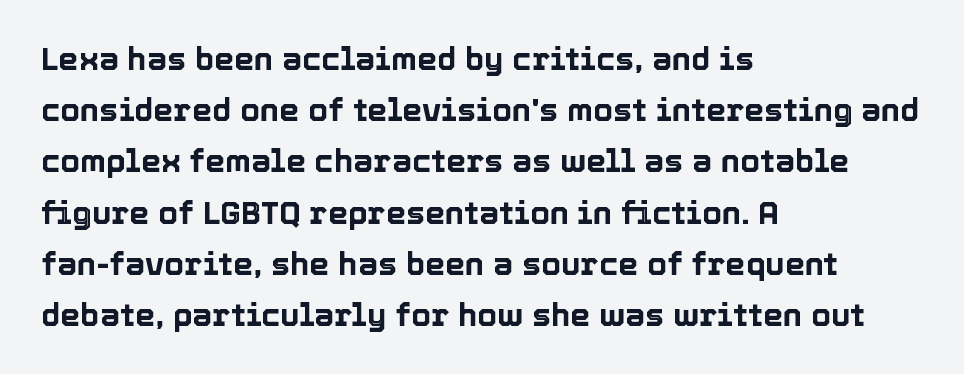
{"italic": "no", "width": "normal", "x_height": "medium", "monospaced": "no", "underline": "no", "align": "left", "line_spacing": "normal", "line_spacing_ratio": 1.6, "letter_spacing": "normal", "letter_spacing_em": 0.0, "glyph_px": 32}
